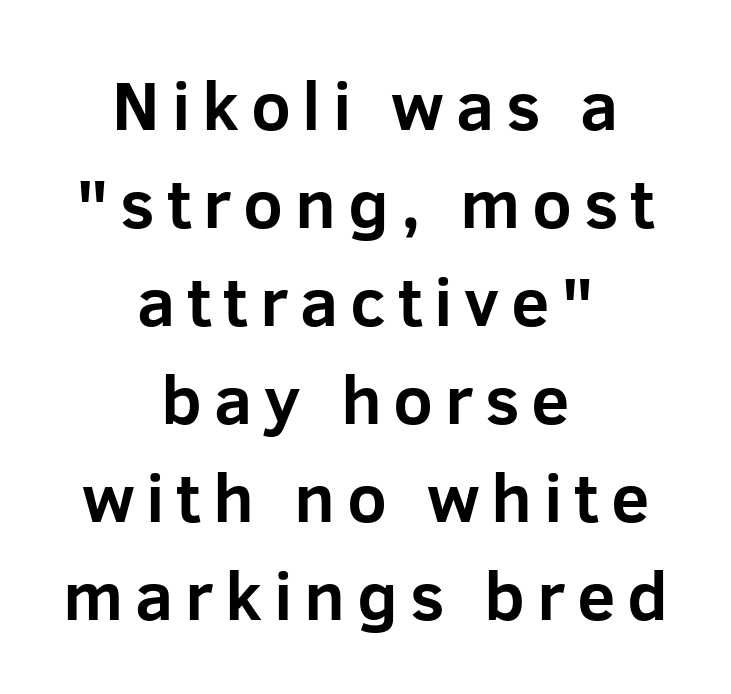
The image shows 69 px bold sans-serif type, upright; set centered, normal line spacing (1.42x), not underlined; low stroke contrast and a medium x-height.
